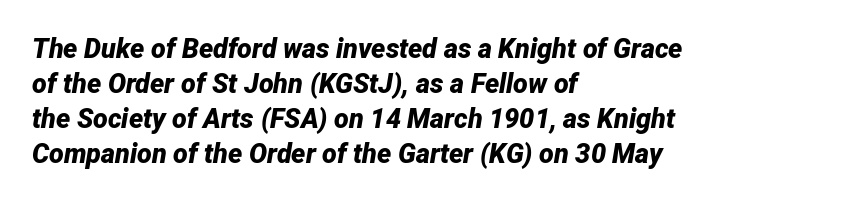
Q: Is the text bold? A: Yes.
Q: Is the text italic (slanted)? A: Yes, it leans right by about 12 degrees.
Q: Is the text underlined? A: No.
Q: How is the paragraph aligned? A: Left-aligned.
Q: Is the spacing between letters normal or unusually wide? A: Normal.
Q: Is the spacing between lines tight, normal or loose? A: Normal.
